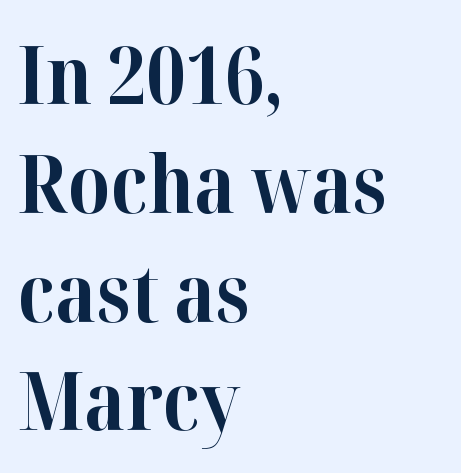
{"serif": "yes", "italic": "no", "bold": "yes", "weight": "bold", "width": "normal", "stroke_contrast": "high", "x_height": "medium", "monospaced": "no", "underline": "no", "align": "left", "line_spacing": "normal", "line_spacing_ratio": 1.36, "letter_spacing": "normal", "letter_spacing_em": 0.0, "glyph_px": 80}
